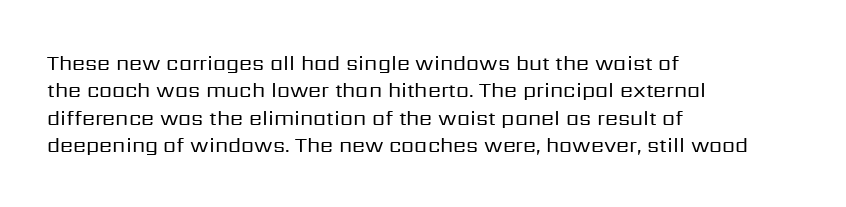
Q: Is the text bold? A: No.
Q: Is the text italic (slanted)? A: No, it is upright.
Q: Is the text underlined? A: No.
Q: How is the paragraph aligned? A: Left-aligned.
Q: Is the spacing between letters normal or unusually wide? A: Normal.
Q: Is the spacing between lines tight, normal or loose? A: Normal.
